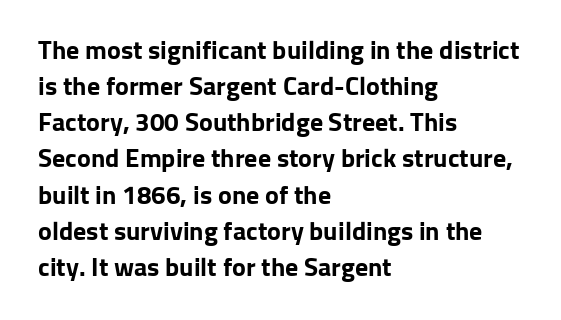
{"italic": "no", "bold": "yes", "underline": "no", "align": "left", "line_spacing": "normal", "line_spacing_ratio": 1.39, "letter_spacing": "normal", "letter_spacing_em": 0.0, "glyph_px": 26}
